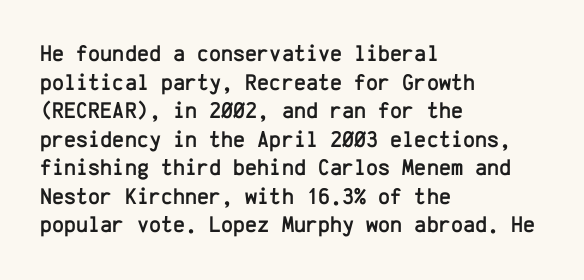
{"italic": "no", "underline": "no", "align": "left", "line_spacing_ratio": 1.24, "letter_spacing": "normal", "letter_spacing_em": 0.0, "glyph_px": 23}
